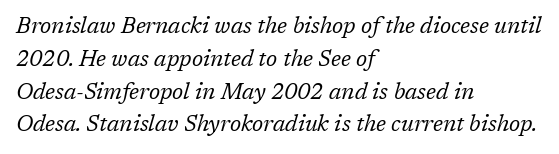
Q: Is the text bold? A: No.
Q: Is the text italic (slanted)? A: Yes, it leans right by about 17 degrees.
Q: Is the text underlined? A: No.
Q: How is the paragraph aligned? A: Left-aligned.
Q: Is the spacing between letters normal or unusually wide? A: Normal.
Q: Is the spacing between lines tight, normal or loose? A: Normal.
